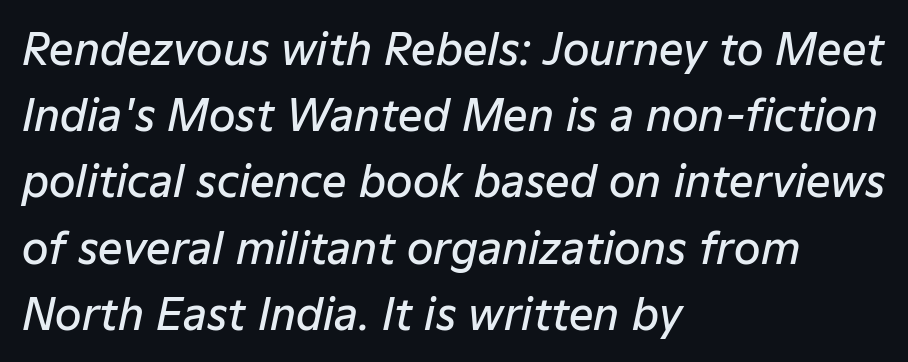
The image shows 43 px semibold type, italic (leaning right); set left-aligned, normal line spacing (1.54x), normal letter spacing, not underlined; low stroke contrast and a medium x-height.
